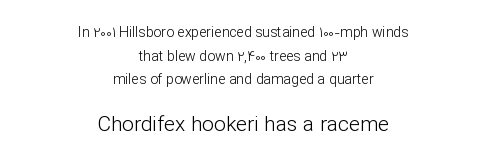
Q: Is the text bold? A: No.
Q: Is the text italic (slanted)? A: No, it is upright.
Q: Is the text underlined? A: No.
Q: How is the paragraph aligned? A: Centered.
Q: Is the spacing between letters normal or unusually wide? A: Normal.
Q: Is the spacing between lines tight, normal or loose? A: Normal.
Q: Which block of text is set in a larger size, the first (top) or the second (bottom)? A: The second (bottom) one.
